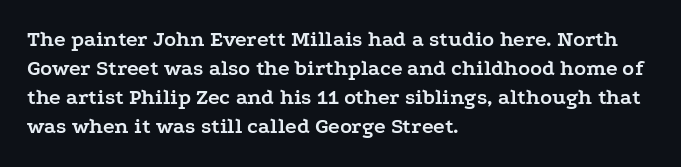
Q: Is the text bold? A: Yes.
Q: Is the text italic (slanted)? A: No, it is upright.
Q: Is the text underlined? A: No.
Q: How is the paragraph aligned? A: Left-aligned.
Q: Is the spacing between letters normal or unusually wide? A: Normal.
Q: Is the spacing between lines tight, normal or loose? A: Normal.
